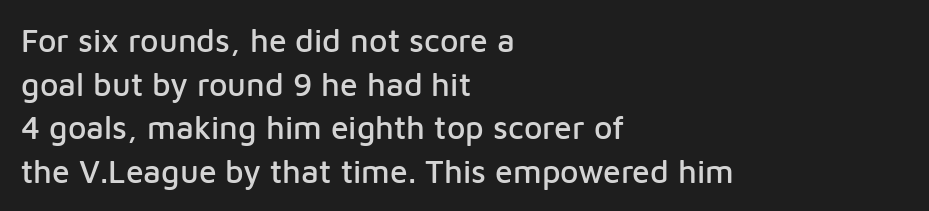
{"serif": "no", "italic": "no", "width": "normal", "stroke_contrast": "low", "x_height": "medium", "monospaced": "no", "underline": "no", "align": "left", "line_spacing": "normal", "line_spacing_ratio": 1.36, "letter_spacing": "normal", "letter_spacing_em": 0.0, "glyph_px": 32}
